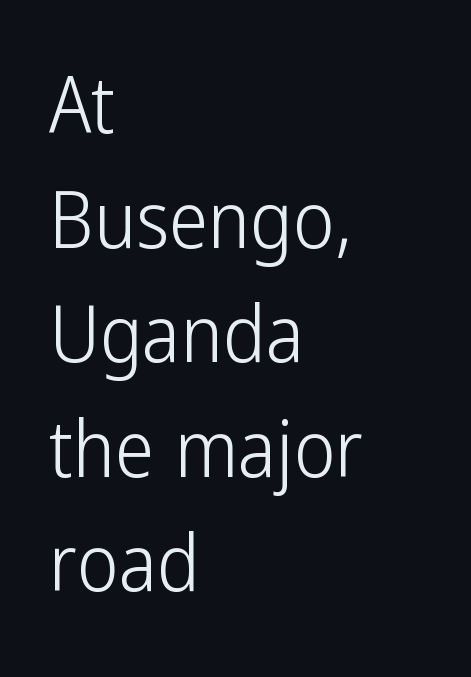
Regarding leading, the lines here are spaced in the standard way. Stems and bowls with no extra thickness — not bold. The specimen reads as upright at a glance. Looks like regular typesetting: each glyph gets only the width it needs. The rendering anchors every line to the left-hand side. These lines are composed in type without serifs.
